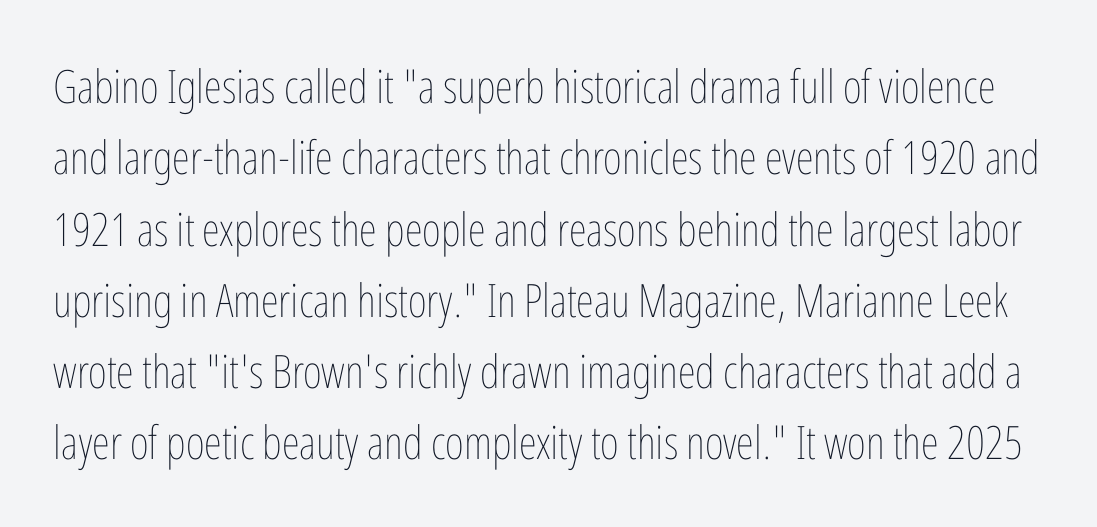
Look at the tracking — it's just the regular setting, nothing added. The strokes are not fattened; the text isn't bold. Line spacing here is normal. Italic: no, the glyphs are upright roman.
